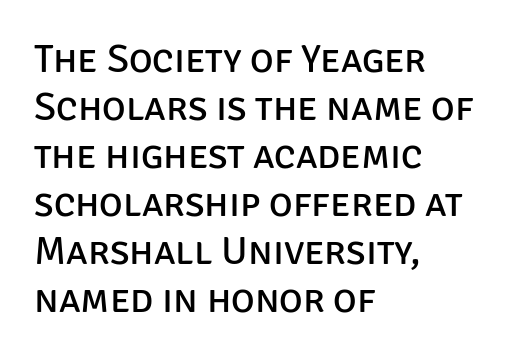
{"serif": "no", "italic": "no", "bold": "no", "weight": "regular", "width": "normal", "stroke_contrast": "low", "x_height": "large", "monospaced": "no", "underline": "no", "align": "left", "line_spacing_ratio": 1.2, "letter_spacing": "normal", "letter_spacing_em": 0.0, "glyph_px": 40}
